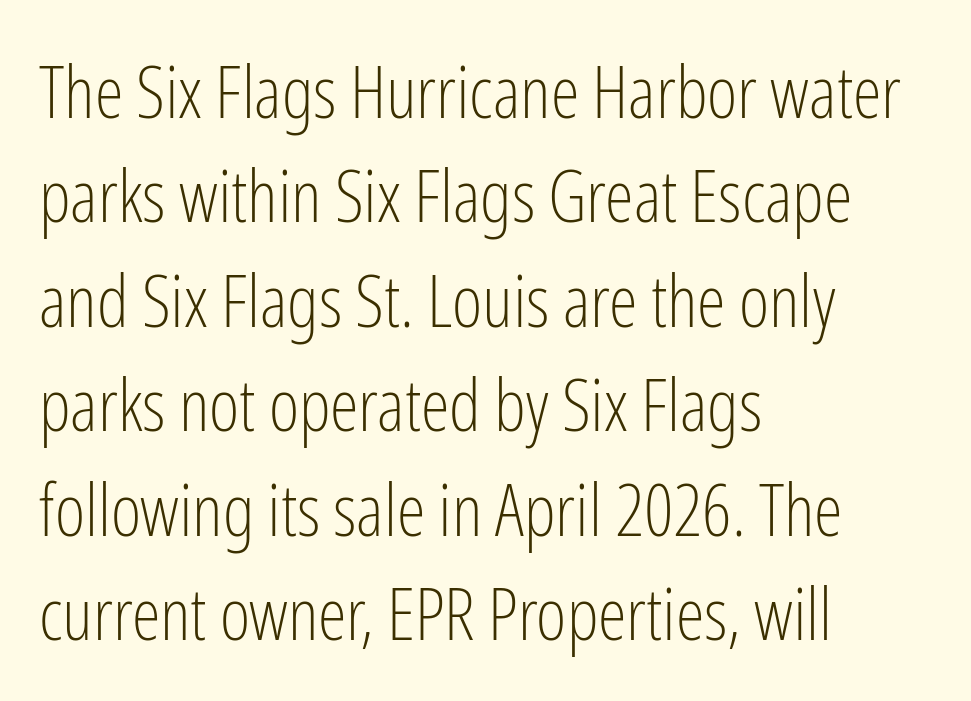
This sample uses an upright cut, with every glyph sitting square on the baseline. Students, note that the glyphs here touch the page at normal intervals. Leading: standard. Do the characters align in a grid? No, the font is proportional. Vertical stems look standard width or narrower in stroke. The glyphs are unaccompanied by any horizontal stroke below them.
